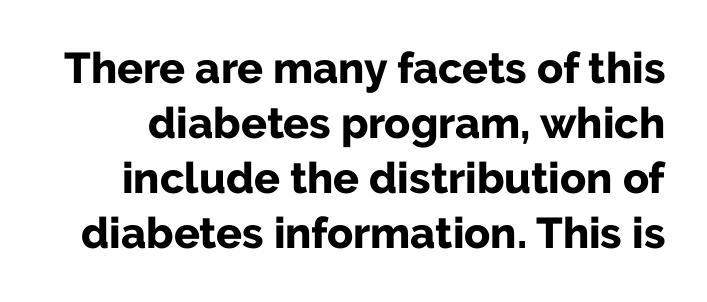
Lines of text with bare space underneath. Every stem runs plumb, perpendicular to the baseline. The rendering uses a moderate line-height, typical for paragraphs. The line texture is even and compact thanks to regular tracking.
